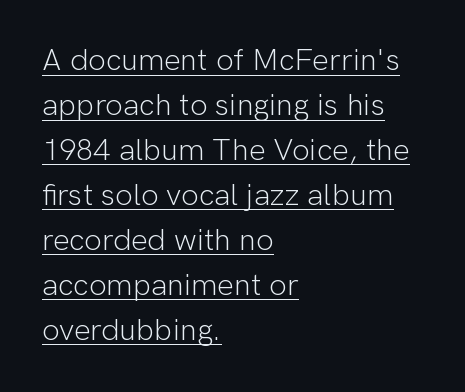
Q: Is the text bold? A: No.
Q: Is the text italic (slanted)? A: No, it is upright.
Q: Is the typeface a serif or a sans-serif typeface? A: Sans-serif.
Q: Is the text underlined? A: Yes.
Q: How is the paragraph aligned? A: Left-aligned.
Q: Is the spacing between letters normal or unusually wide? A: Normal.
Q: Is the spacing between lines tight, normal or loose? A: Normal.
Q: Width (condensed, normal, or wide)? A: Normal.
Q: Stroke contrast? A: Low.
Q: x-height? A: Medium.
Q: Monospaced? A: No.
